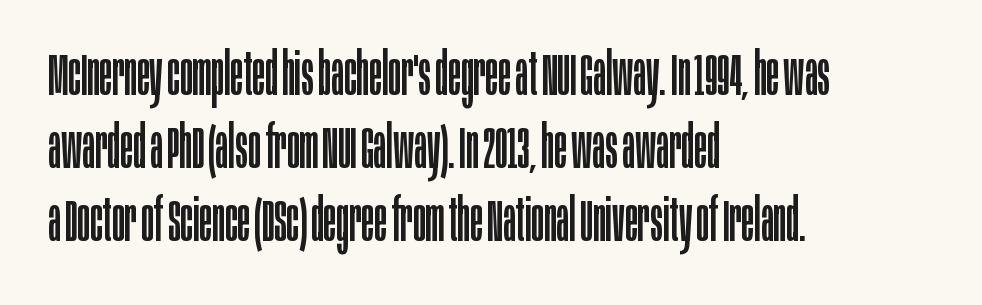
Teacher's note: observe the even left margin — that is flush-left alignment. A typesetter would label this face a sans. Is the type heavy? It reads as light-to-regular instead. Inter-character spacing is left at the font's built-in metrics.
